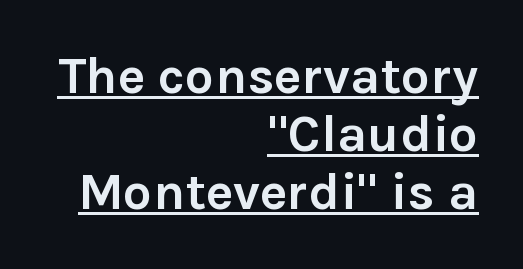
The image shows 52 px semibold sans-serif type, upright; set right-aligned, tight line spacing (1.12x), normal letter spacing, underlined; a medium x-height.
